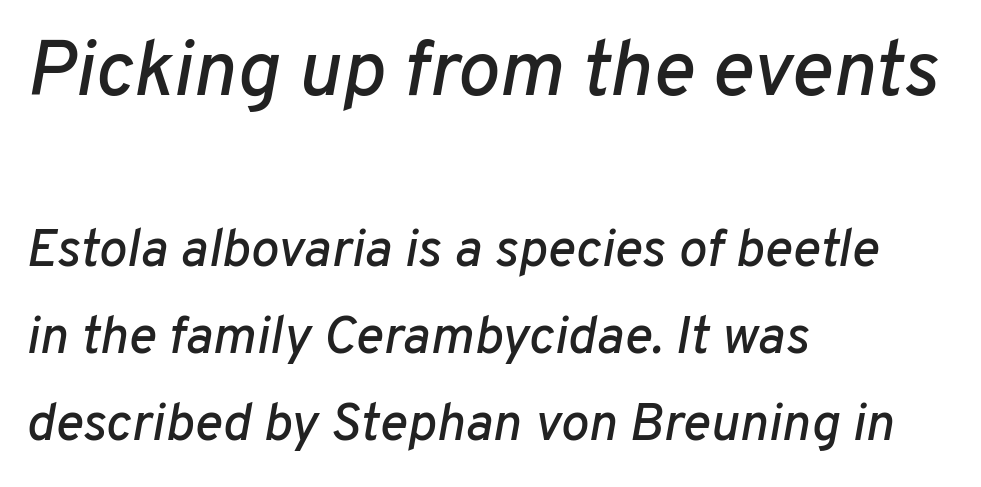
Q: Is the text italic (slanted)? A: Yes, it leans right by about 10 degrees.
Q: Is the text underlined? A: No.
Q: How is the paragraph aligned? A: Left-aligned.
Q: Is the spacing between letters normal or unusually wide? A: Normal.
Q: Is the spacing between lines tight, normal or loose? A: Normal.
Q: Which block of text is set in a larger size, the first (top) or the second (bottom)? A: The first (top) one.
Q: Width (condensed, normal, or wide)? A: Normal.
Q: Stroke contrast? A: Low.
Q: x-height? A: Medium.
Q: Monospaced? A: No.
